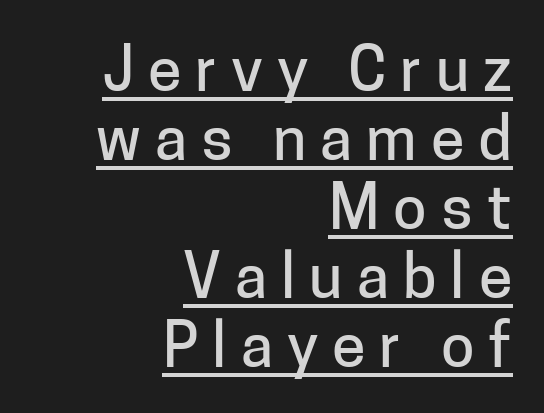
The image shows 61 px sans-serif type, upright; set right-aligned, tight line spacing (1.13x), unusually wide letter spacing (+0.23 em), underlined; low stroke contrast and a medium x-height.
